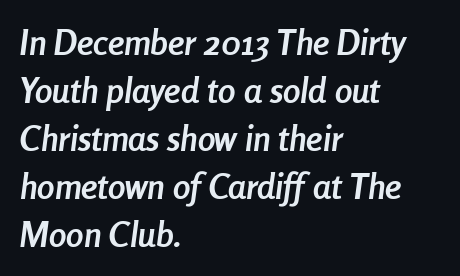
Q: Is the text bold? A: Yes.
Q: Is the text italic (slanted)? A: Yes, it leans right by about 8 degrees.
Q: Is the text underlined? A: No.
Q: How is the paragraph aligned? A: Left-aligned.
Q: Is the spacing between letters normal or unusually wide? A: Normal.
Q: Is the spacing between lines tight, normal or loose? A: Normal.
Q: Width (condensed, normal, or wide)? A: Condensed.
Q: Stroke contrast? A: Low.
Q: x-height? A: Medium.
Q: Monospaced? A: No.
